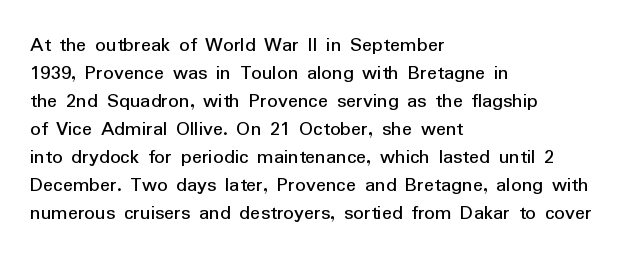
The paragraph has a hard left edge and a soft right edge. Rows of type keep a routine distance in the vertical direction. The letters sit at their default tracking, neither squeezed nor spread. Posture: vertical.
